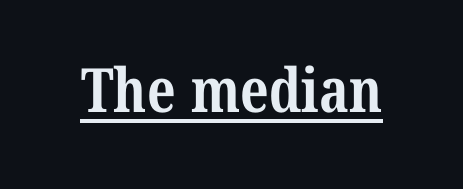
The image shows 61 px bold, condensed serif type; set normal letter spacing, underlined; medium stroke contrast and a medium x-height.
